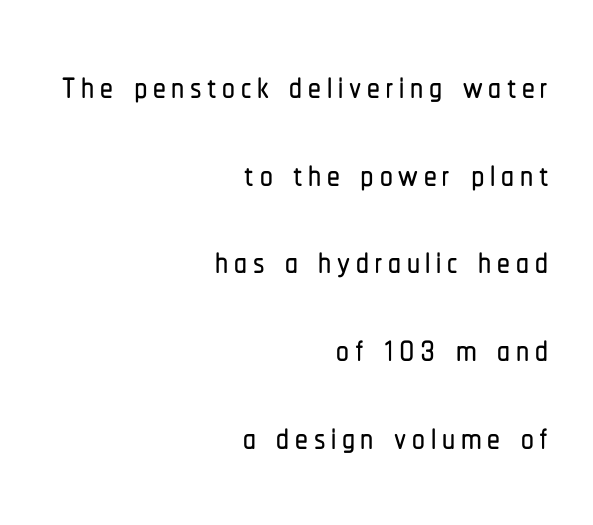
Q: Is the text italic (slanted)? A: No, it is upright.
Q: Is the typeface a serif or a sans-serif typeface? A: Sans-serif.
Q: Is the text underlined? A: No.
Q: How is the paragraph aligned? A: Right-aligned.
Q: Width (condensed, normal, or wide)? A: Condensed.
Q: Stroke contrast? A: Low.
Q: x-height? A: Medium.
Q: Monospaced? A: No.
